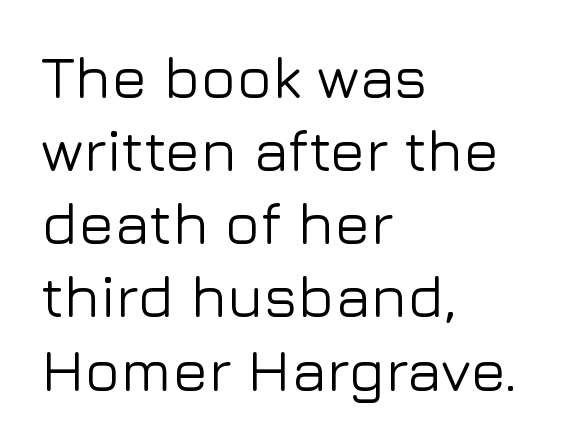
The area under the type is left untouched. The tracking reads as untouched default to a designer's eye. To sum up the face: it is a sans, with no serifs. A student would call this left alignment; a typographer would say flush left, rag right. Character widths vary here, with narrow letters taking less room than wide ones. The axis of the letterforms is exactly vertical.
